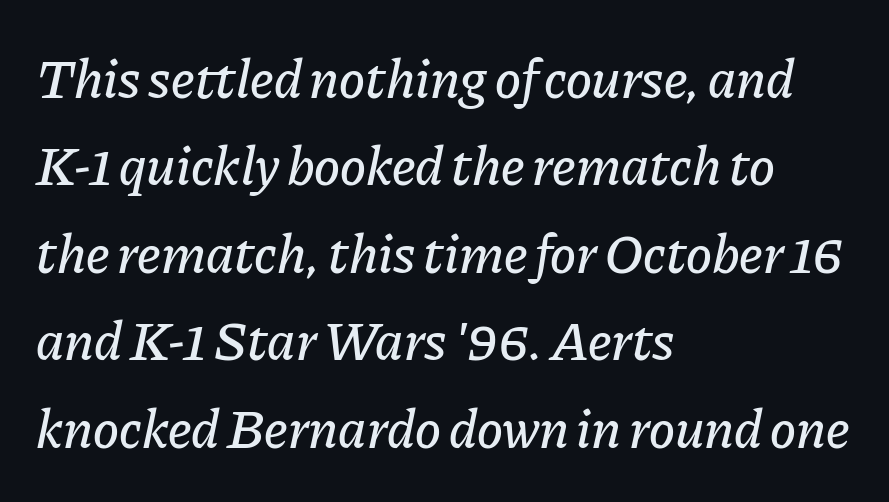
You could not count columns in this text — the font is proportionally spaced. There's an unmistakable incline to the writing here. The passage is arranged the way most books set body copy — flush left. The words here are not underlined.
